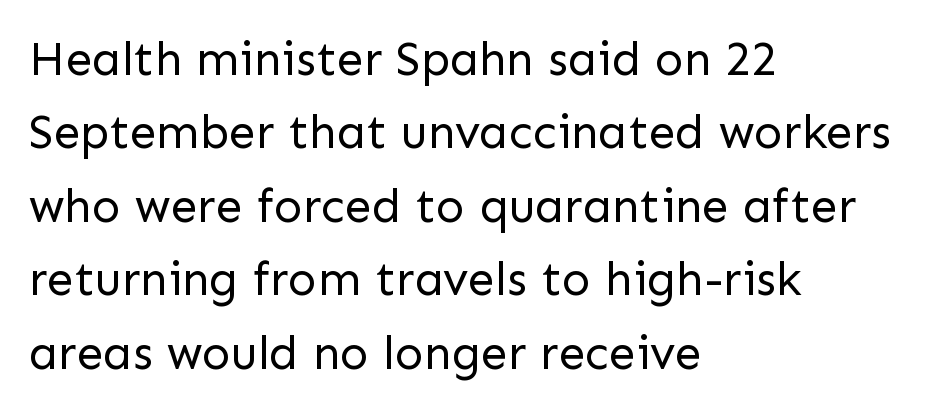
Q: Is the text bold? A: No.
Q: Is the text italic (slanted)? A: No, it is upright.
Q: Is the typeface a serif or a sans-serif typeface? A: Sans-serif.
Q: Is the text underlined? A: No.
Q: How is the paragraph aligned? A: Left-aligned.
Q: Is the spacing between letters normal or unusually wide? A: Normal.
Q: Is the spacing between lines tight, normal or loose? A: Normal.
Q: Width (condensed, normal, or wide)? A: Normal.
Q: Stroke contrast? A: Low.
Q: x-height? A: Medium.
Q: Monospaced? A: No.
